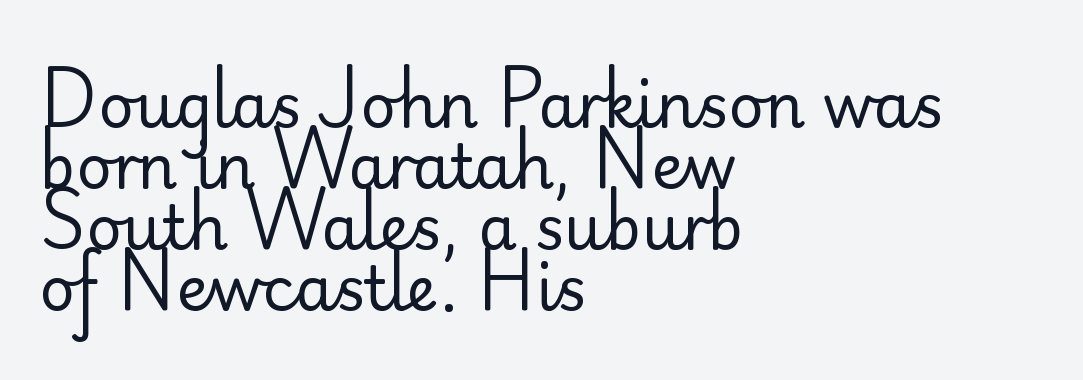
The image shows 61 px regular-weight sans-serif type, upright; set left-aligned, tight line spacing (1.0x), normal letter spacing, not underlined; low stroke contrast and a small x-height.
